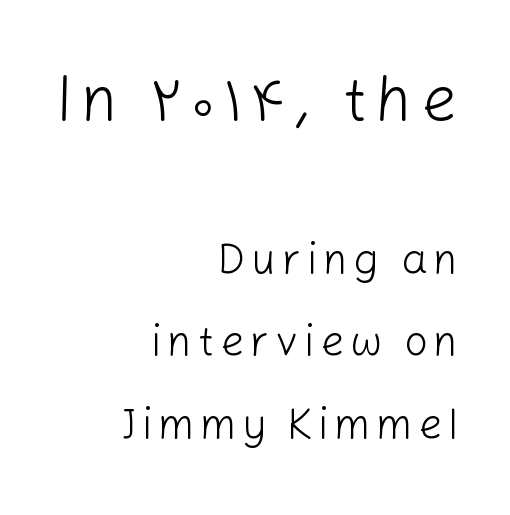
Any mark beneath the type? The region is blank. A roman cut, with each character standing at attention. One-word summary of the alignment: right. Grotesque or geometric, the face here clearly has no serifs.
